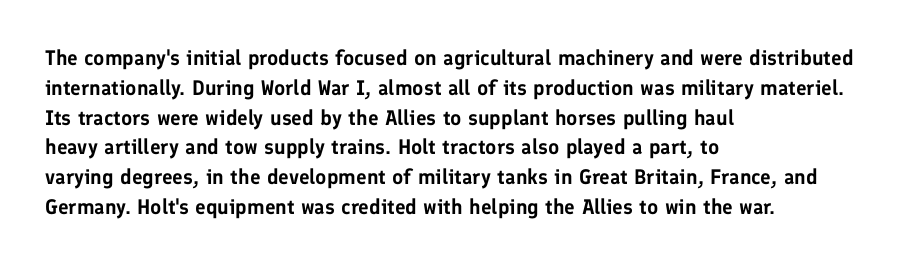
Q: Is the text italic (slanted)? A: No, it is upright.
Q: Is the text underlined? A: No.
Q: How is the paragraph aligned? A: Left-aligned.
Q: Is the spacing between letters normal or unusually wide? A: Normal.
Q: Is the spacing between lines tight, normal or loose? A: Normal.
